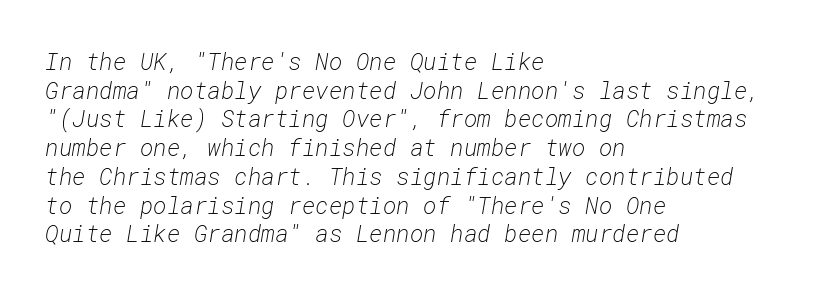
No letter is thick-stroked: the sample isn't bold. This is oblique type, the kind used for emphasis or titles. The rows are spaced the way most documents space them. The area under the type is left untouched. How are the letters spaced? Ordinarily, with no added tracking. A classic flush-left, rag-right setting is used for this passage.
